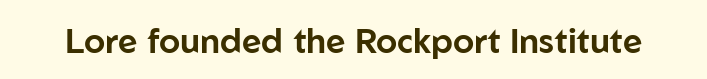
Look at the bottom of the vertical strokes: they stop flat, with no serifs. Just letters on the line, the space beneath them empty. A typesetter would call this proportional, since set widths differ per character. The lettering holds an erect, upright posture throughout. The horizontal fit of the characters is conventional and even.
